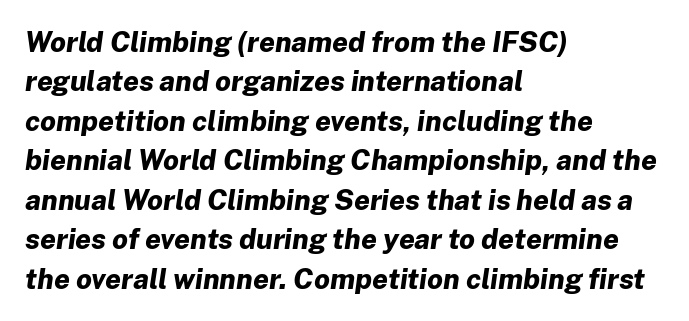
{"italic": "yes", "lean": "right", "slant_degrees": 8, "bold": "yes", "weight": "bold", "width": "normal", "stroke_contrast": "low", "x_height": "medium", "monospaced": "no", "underline": "no", "align": "left", "line_spacing": "normal", "line_spacing_ratio": 1.41, "letter_spacing": "normal", "letter_spacing_em": 0.0, "glyph_px": 28}
